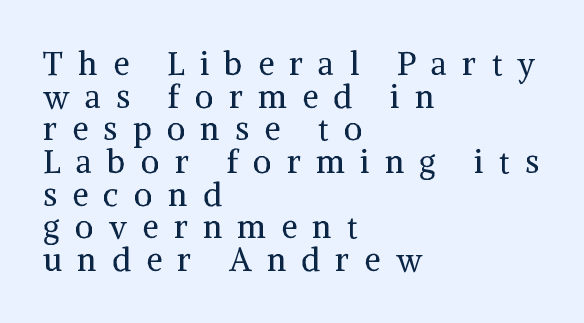
Q: Is the text bold? A: No.
Q: Is the text italic (slanted)? A: No, it is upright.
Q: Is the typeface a serif or a sans-serif typeface? A: Serif.
Q: Is the text underlined? A: No.
Q: How is the paragraph aligned? A: Left-aligned.
Q: Is the spacing between letters normal or unusually wide? A: Unusually wide.
Q: Is the spacing between lines tight, normal or loose? A: Tight.
Q: Width (condensed, normal, or wide)? A: Normal.
Q: Stroke contrast? A: Medium.
Q: x-height? A: Medium.
Q: Monospaced? A: No.
